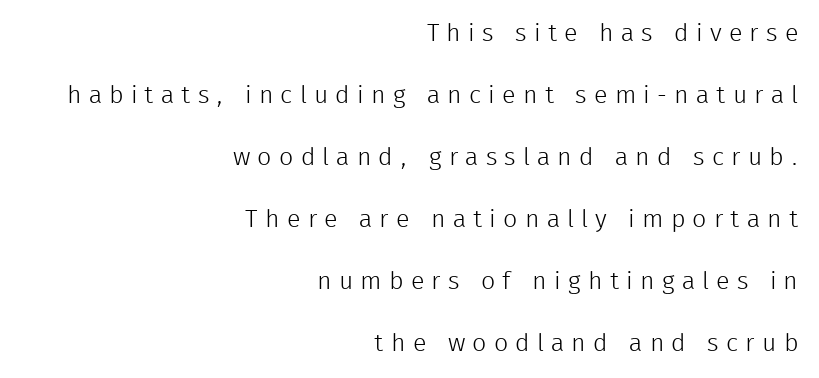
{"italic": "no", "bold": "no", "underline": "no", "align": "right", "line_spacing": "loose", "line_spacing_ratio": 2.48, "letter_spacing": "wide", "letter_spacing_em": 0.29, "glyph_px": 25}
